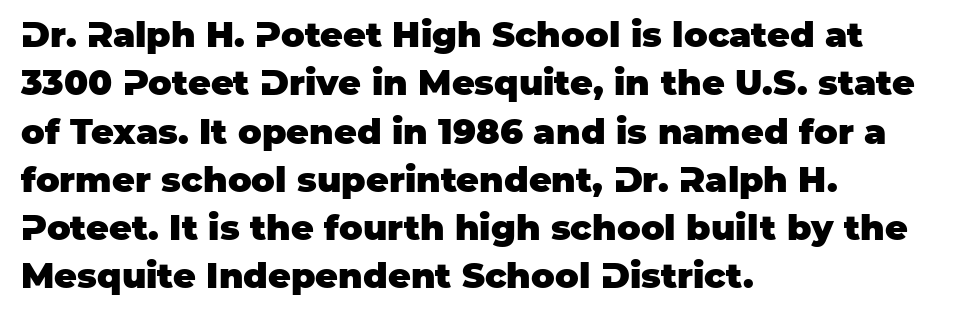
{"serif": "no", "italic": "no", "bold": "yes", "weight": "heavy", "width": "normal", "stroke_contrast": "low", "x_height": "large", "monospaced": "no", "underline": "no", "align": "left", "line_spacing": "normal", "line_spacing_ratio": 1.38, "letter_spacing": "normal", "letter_spacing_em": 0.0, "glyph_px": 35}
